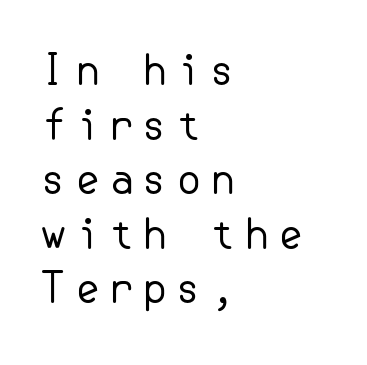
The image shows 42 px regular-weight sans-serif type, upright; set left-aligned, normal line spacing (1.3x), not underlined; low stroke contrast and a small x-height.
